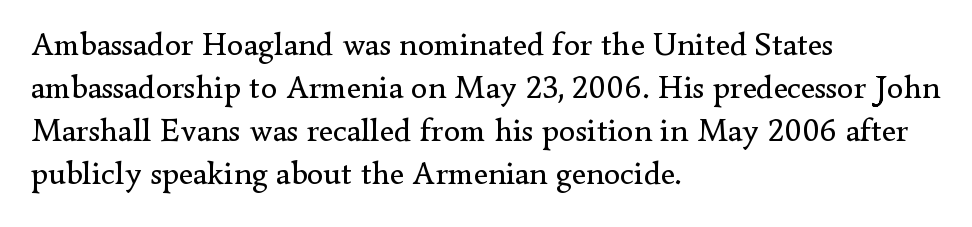
Q: Is the text bold? A: No.
Q: Is the text italic (slanted)? A: No, it is upright.
Q: Is the typeface a serif or a sans-serif typeface? A: Serif.
Q: Is the text underlined? A: No.
Q: How is the paragraph aligned? A: Left-aligned.
Q: Is the spacing between letters normal or unusually wide? A: Normal.
Q: Is the spacing between lines tight, normal or loose? A: Normal.
Q: Width (condensed, normal, or wide)? A: Normal.
Q: Stroke contrast? A: Low.
Q: x-height? A: Small.
Q: Monospaced? A: No.
